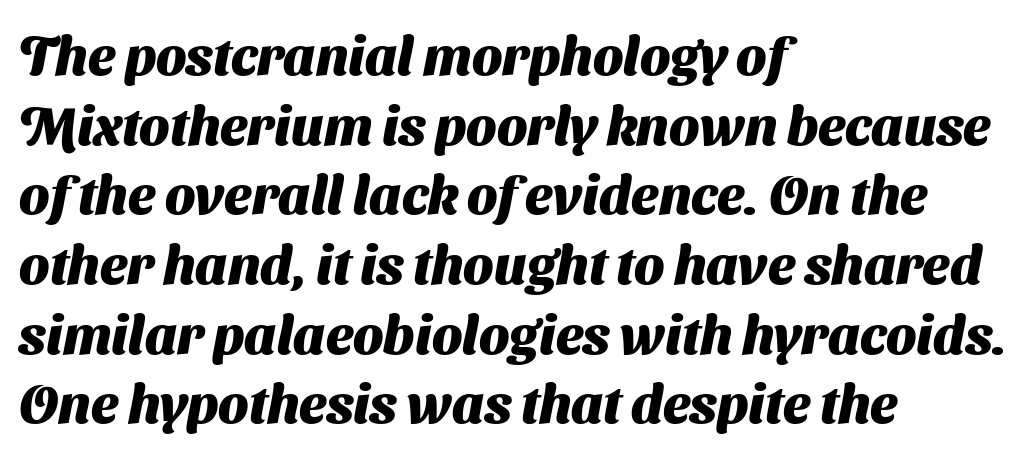
The image shows 54 px heavy sans-serif type; set left-aligned, normal line spacing (1.29x), normal letter spacing, not underlined; medium stroke contrast and a medium x-height.
